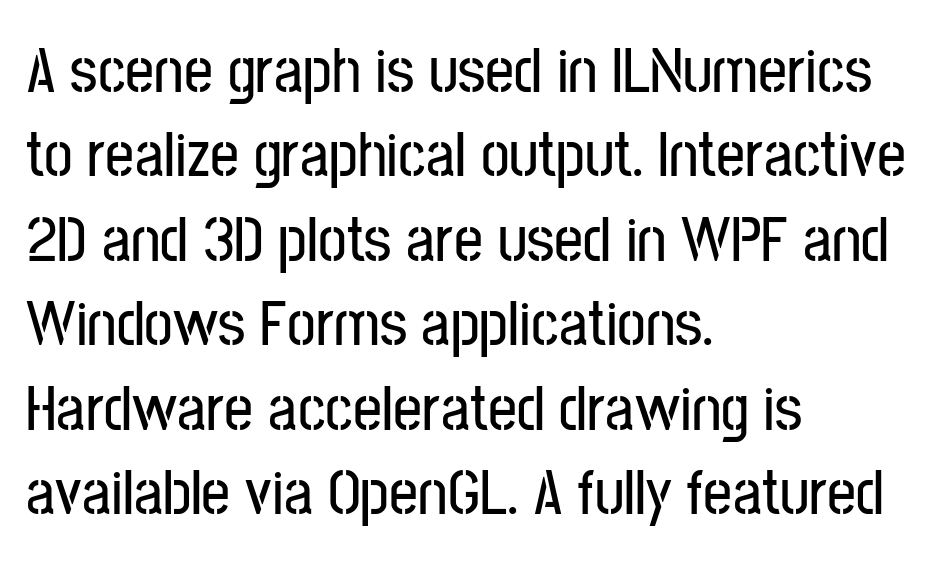
The image shows 64 px condensed sans-serif type, upright; set left-aligned, normal line spacing (1.32x), normal letter spacing, not underlined; low stroke contrast and a medium x-height.
